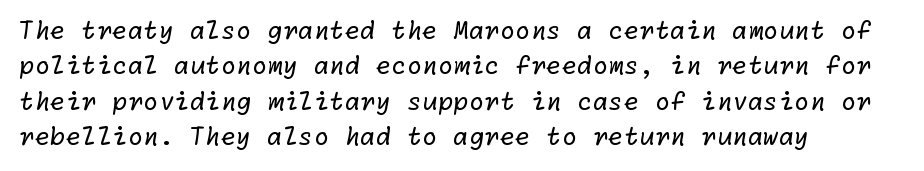
Q: Is the text bold? A: No.
Q: Is the text underlined? A: No.
Q: How is the paragraph aligned? A: Left-aligned.
Q: Is the spacing between letters normal or unusually wide? A: Normal.
Q: Is the spacing between lines tight, normal or loose? A: Normal.
